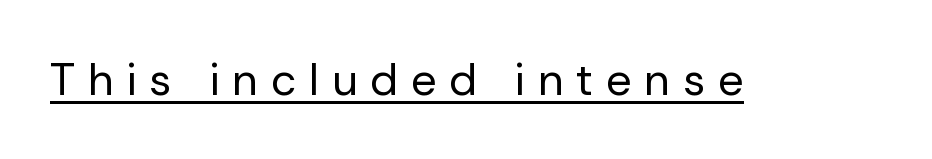
Regarding serifs, this sample does without them. The tracking jumps out immediately: characters are airy and widely separated. Honestly, the underline is the first thing you notice here. Varying glyph widths throughout — classic text-font behaviour. On a weight scale, this lands at 450 or below.
